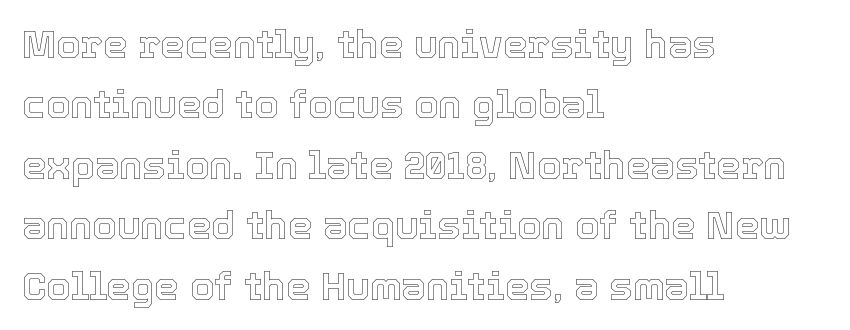
The image shows 39 px text type, upright; set left-aligned, normal line spacing (1.55x), normal letter spacing, not underlined; a medium x-height.
